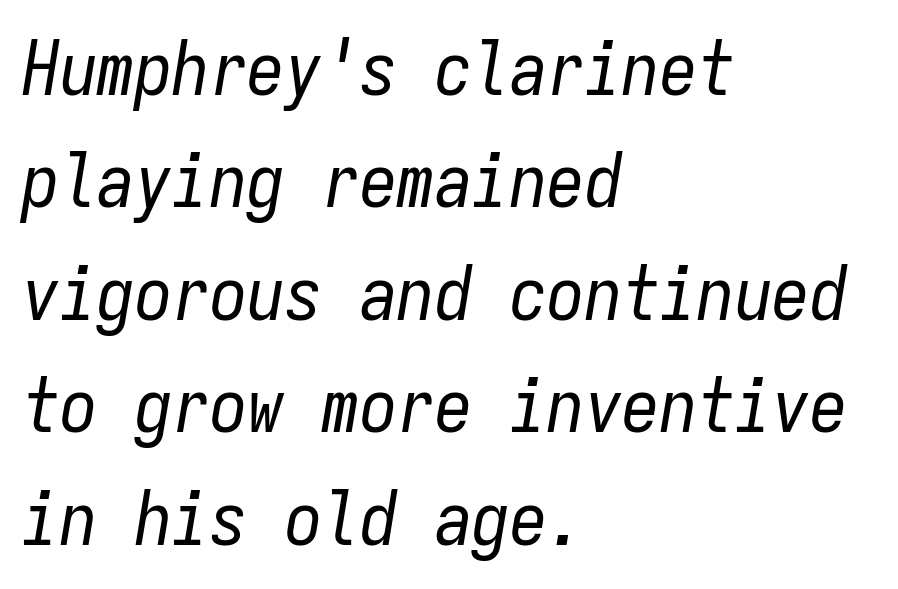
{"italic": "yes", "lean": "right", "slant_degrees": 9, "bold": "no", "weight": "regular", "width": "condensed", "stroke_contrast": "low", "x_height": "medium", "monospaced": "yes", "underline": "no", "align": "left", "line_spacing": "normal", "line_spacing_ratio": 1.5, "letter_spacing": "normal", "letter_spacing_em": 0.0, "glyph_px": 75}
